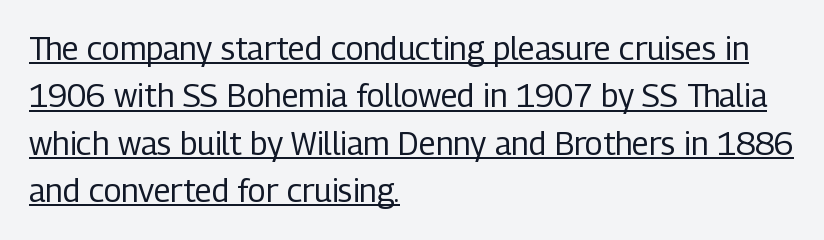
Q: Is the text bold? A: No.
Q: Is the text italic (slanted)? A: No, it is upright.
Q: Is the typeface a serif or a sans-serif typeface? A: Sans-serif.
Q: Is the text underlined? A: Yes.
Q: How is the paragraph aligned? A: Left-aligned.
Q: Is the spacing between letters normal or unusually wide? A: Normal.
Q: Is the spacing between lines tight, normal or loose? A: Normal.
Q: Width (condensed, normal, or wide)? A: Condensed.
Q: Stroke contrast? A: Low.
Q: x-height? A: Medium.
Q: Monospaced? A: No.
